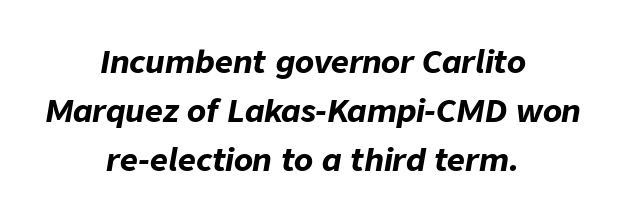
The font's italic variant was chosen for this text. Vertical spacing — default. The gap between lines stays unmarked. A typesetter would call this zero additional tracking.
